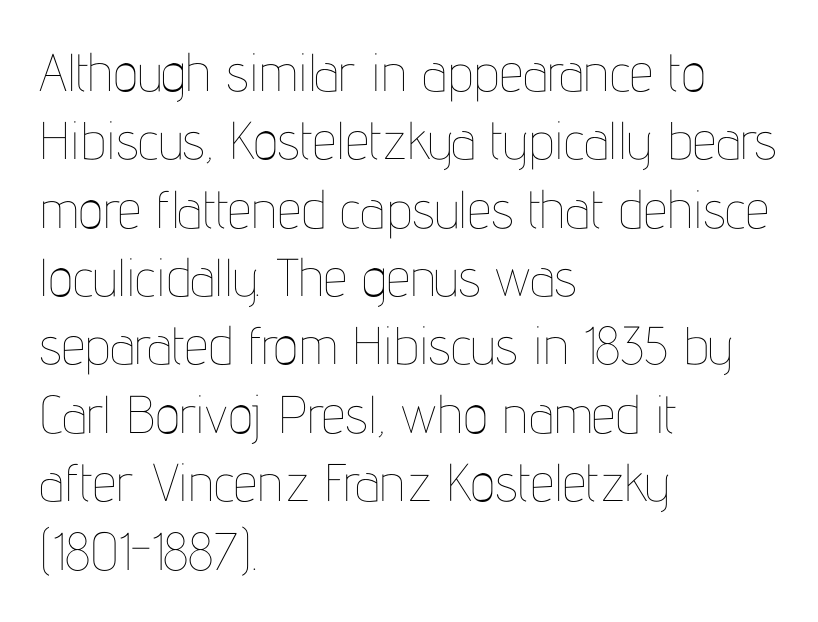
The lettering holds an erect, upright posture throughout. Only glyphs here, with clear space below each row. These lines are set flush left with a ragged right edge. Stroke mass is kept to a normal reading level or below. Interline gaps are of average width in this sample. Is the letter spacing exaggerated? No — it looks like the ordinary default.
